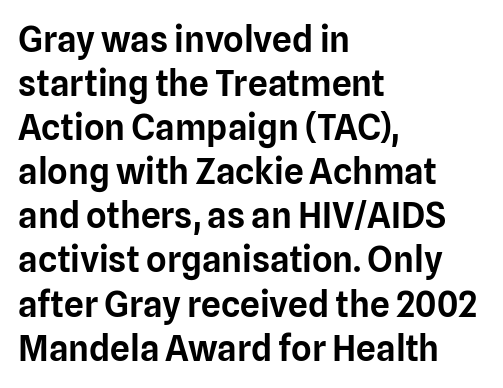
{"serif": "no", "italic": "no", "width": "normal", "stroke_contrast": "low", "x_height": "medium", "monospaced": "no", "underline": "no", "align": "left", "line_spacing": "normal", "line_spacing_ratio": 1.26, "letter_spacing": "normal", "letter_spacing_em": 0.0, "glyph_px": 35}
